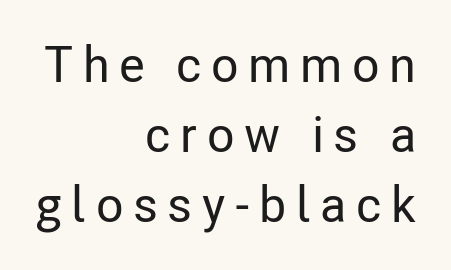
Spacing verdict: proportional, widths tailored to each character. What's the leading like? Ordinary, nothing unusual. Which margin do the lines hug? The right one — the left edge is uneven. You can tell from the bare stems that sans-serif type was used. Style check: upright. The zone under the glyphs is completely vacant.
